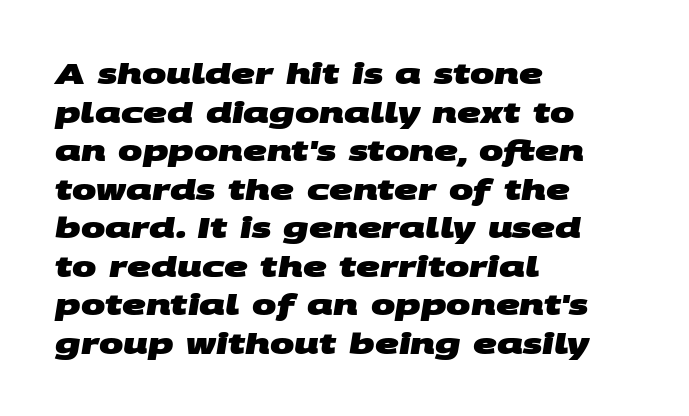
Characters follow at the spacing the type designer built in. Check where the strokes stop: nothing finishes them off — pure sans. Each new line begins a customary step beneath the previous one. Each glyph is drawn with heavy, bold strokes. Just letters on the line, the space beneath them empty.
